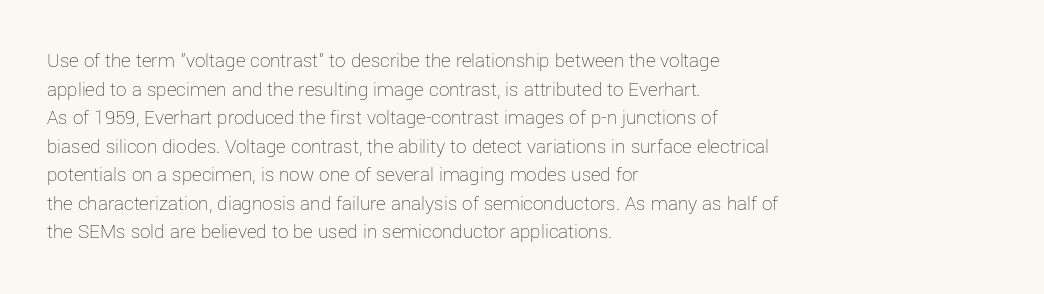
Line beginnings align vertically; line endings do not. Whoever set this chose a conventional vertical rhythm. Stroke mass is kept to a normal reading level or below. Nobody touched the tracking dial on this one.
